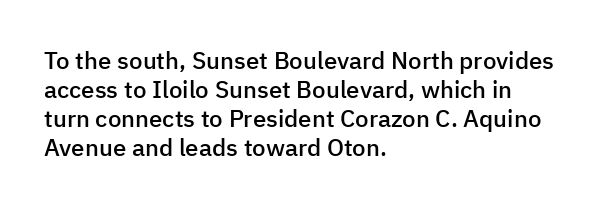
The image shows 24 px text type, upright; set left-aligned, line spacing 1.21x, normal letter spacing, not underlined.
